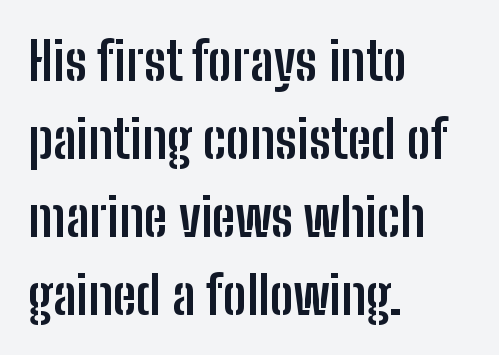
Q: Is the text bold? A: Yes.
Q: Is the text italic (slanted)? A: No, it is upright.
Q: Is the typeface a serif or a sans-serif typeface? A: Sans-serif.
Q: Is the text underlined? A: No.
Q: How is the paragraph aligned? A: Left-aligned.
Q: Is the spacing between letters normal or unusually wide? A: Normal.
Q: Is the spacing between lines tight, normal or loose? A: Normal.
Q: Width (condensed, normal, or wide)? A: Condensed.
Q: Stroke contrast? A: Low.
Q: x-height? A: Medium.
Q: Monospaced? A: No.
